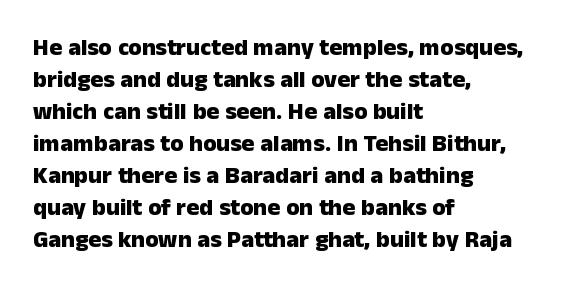
How are the letters spaced? Ordinarily, with no added tracking. Left-aligned paragraph, ragged on the right. The rows are spaced the way most documents space them. The glyphs are unaccompanied by any horizontal stroke below them. Weight check: bold — yes, fully. Ordinary non-slanted type is in use.
